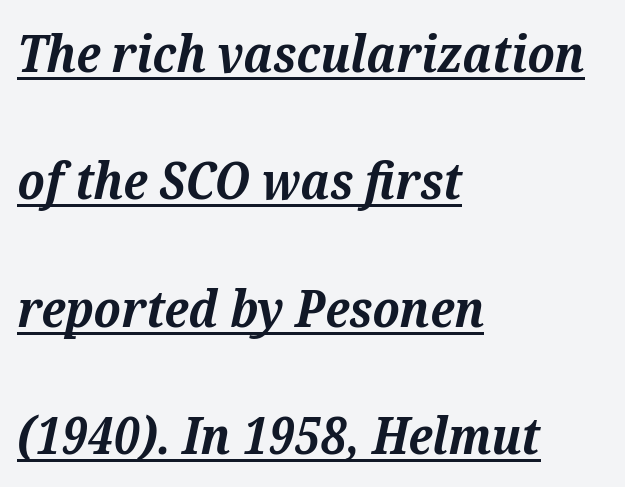
Between one letter and the next there's only the usual sliver of space. Looks like someone drew a line under every word here. The font family rendered here belongs to the serif group. The face used here is proportionally spaced, like ordinary book or web type. As a designer I'd log this as weight 700, bold. Characters are canted at an angle relative to the baseline's perpendicular.
